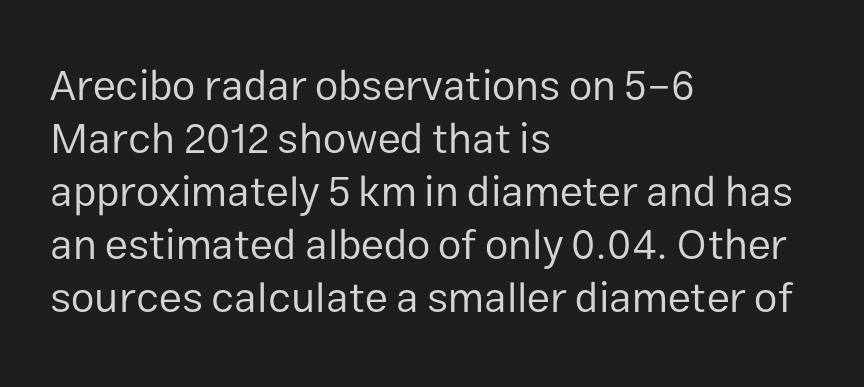
A typesetter would label this face a sans. Weight class: somewhere from thin through regular. Note the varied advance widths — an 'i' is clearly narrower than an 'm'. Vertical strokes here are truly vertical. Lines of text with bare space underneath.
